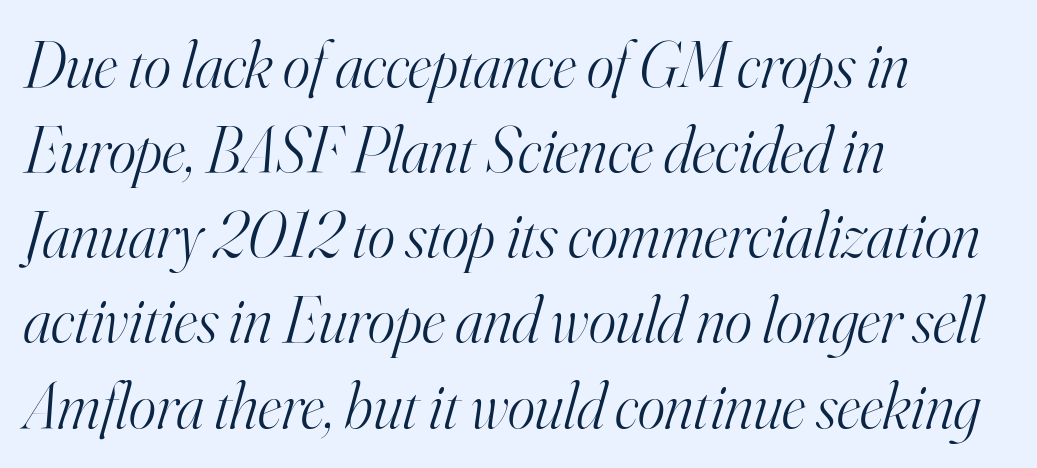
Q: Is the text bold? A: No.
Q: Is the text italic (slanted)? A: Yes, it leans right by about 16 degrees.
Q: Is the typeface a serif or a sans-serif typeface? A: Serif.
Q: Is the text underlined? A: No.
Q: How is the paragraph aligned? A: Left-aligned.
Q: Is the spacing between letters normal or unusually wide? A: Normal.
Q: Is the spacing between lines tight, normal or loose? A: Normal.
Q: Width (condensed, normal, or wide)? A: Normal.
Q: Stroke contrast? A: High.
Q: x-height? A: Small.
Q: Monospaced? A: No.
